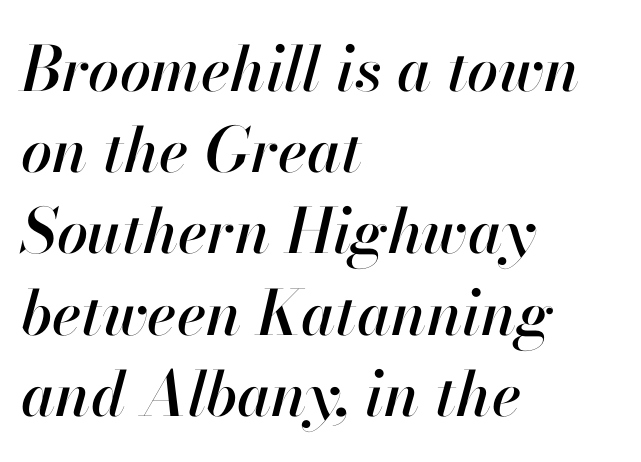
The image shows 62 px text type, italic (leaning right); set left-aligned, normal line spacing (1.31x), normal letter spacing, not underlined; high stroke contrast and a small x-height.
